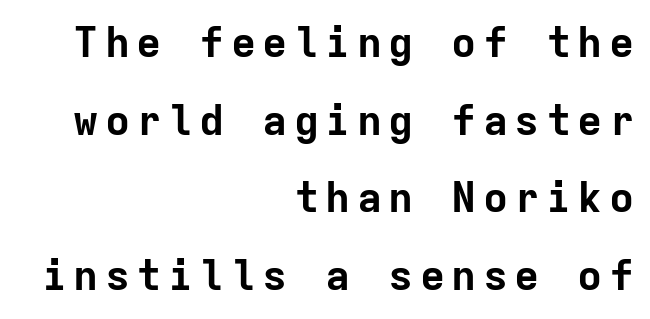
Q: Is the text bold? A: Yes.
Q: Is the text italic (slanted)? A: No, it is upright.
Q: Is the typeface a serif or a sans-serif typeface? A: Sans-serif.
Q: Is the text underlined? A: No.
Q: How is the paragraph aligned? A: Right-aligned.
Q: Width (condensed, normal, or wide)? A: Normal.
Q: Stroke contrast? A: Low.
Q: x-height? A: Medium.
Q: Monospaced? A: Yes.
